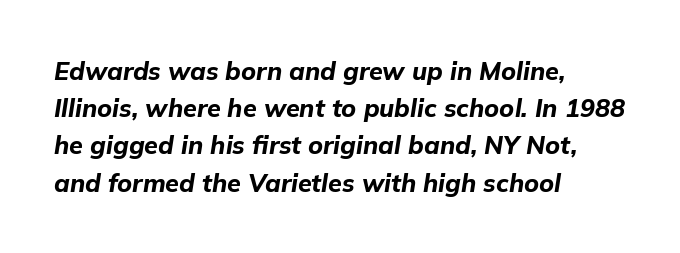
{"italic": "yes", "lean": "right", "slant_degrees": 9, "bold": "yes", "underline": "no", "align": "left", "line_spacing": "normal", "line_spacing_ratio": 1.49, "letter_spacing": "normal", "letter_spacing_em": 0.0, "glyph_px": 25}
